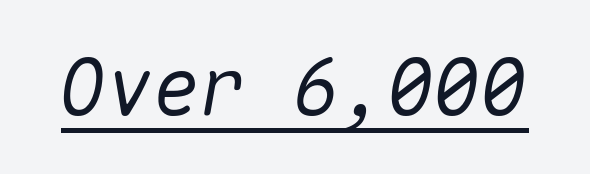
The whole block is typeset with a tilt. Here the designer chose a console-style face with uniform glyph widths. This is underlined copy, the kind a proofreader might mark for attention. The tracking reads as untouched default to a designer's eye.
